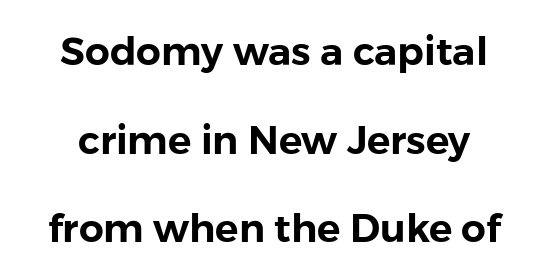
Q: Is the text italic (slanted)? A: No, it is upright.
Q: Is the typeface a serif or a sans-serif typeface? A: Sans-serif.
Q: Is the text underlined? A: No.
Q: Is the spacing between letters normal or unusually wide? A: Normal.
Q: Is the spacing between lines tight, normal or loose? A: Loose.
Q: Width (condensed, normal, or wide)? A: Normal.
Q: Stroke contrast? A: Low.
Q: x-height? A: Medium.
Q: Monospaced? A: No.
